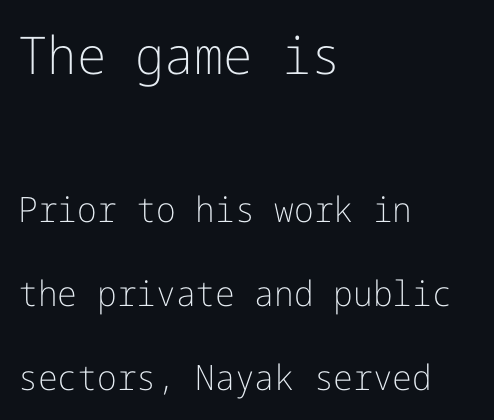
The image shows 52 px light sans-serif type, upright; set left-aligned, loose line spacing (2.4x), normal letter spacing, not underlined; the first (top) block is 1.49x larger; low stroke contrast and a medium x-height.
